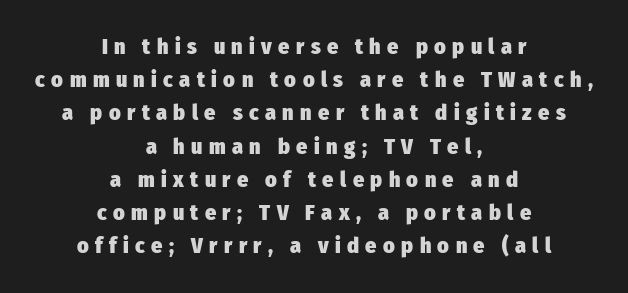
Q: Is the text bold? A: Yes.
Q: Is the text italic (slanted)? A: No, it is upright.
Q: Is the text underlined? A: No.
Q: How is the paragraph aligned? A: Centered.
Q: Is the spacing between letters normal or unusually wide? A: Unusually wide.
Q: Is the spacing between lines tight, normal or loose? A: Normal.
